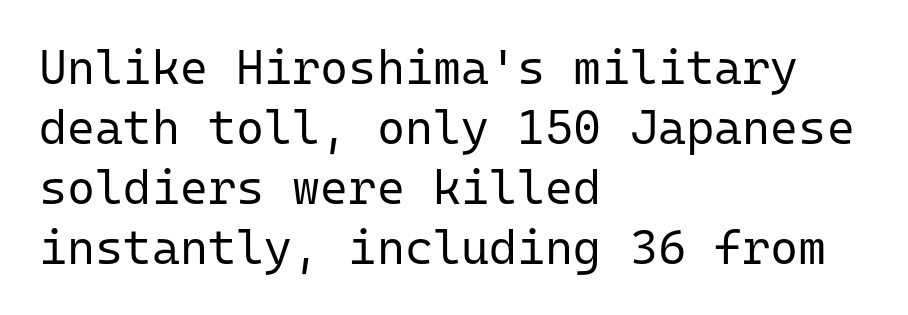
{"serif": "no", "italic": "no", "bold": "no", "weight": "regular", "width": "normal", "stroke_contrast": "low", "x_height": "medium", "monospaced": "yes", "underline": "no", "align": "left", "line_spacing": "normal", "line_spacing_ratio": 1.25, "letter_spacing": "normal", "letter_spacing_em": 0.0, "glyph_px": 48}
